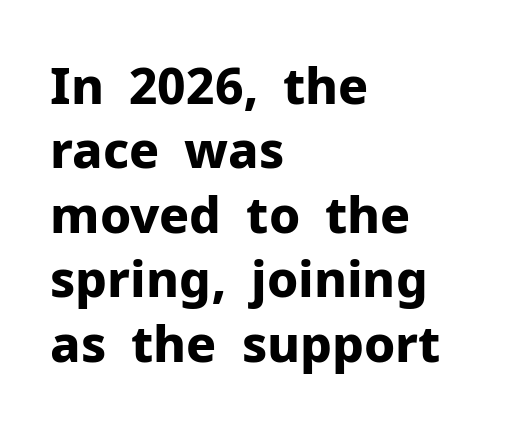
{"serif": "no", "italic": "no", "bold": "yes", "weight": "bold", "width": "normal", "stroke_contrast": "low", "x_height": "medium", "monospaced": "no", "underline": "no", "align": "left", "line_spacing": "normal", "line_spacing_ratio": 1.29, "letter_spacing": "normal", "letter_spacing_em": 0.0, "glyph_px": 50}
